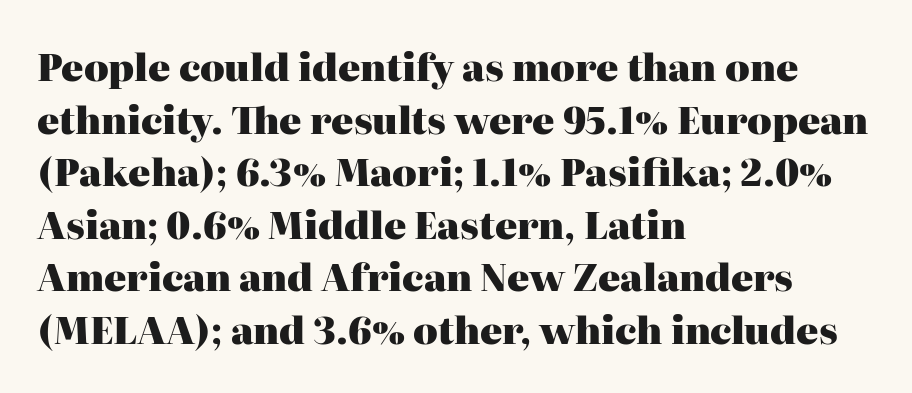
The setting favours the left margin, as ordinary paragraphs usually do. The passage shown is typed in a proportional face where columns would drift. Chunky letters — that's bold for sure. A serif font was chosen for this passage.
